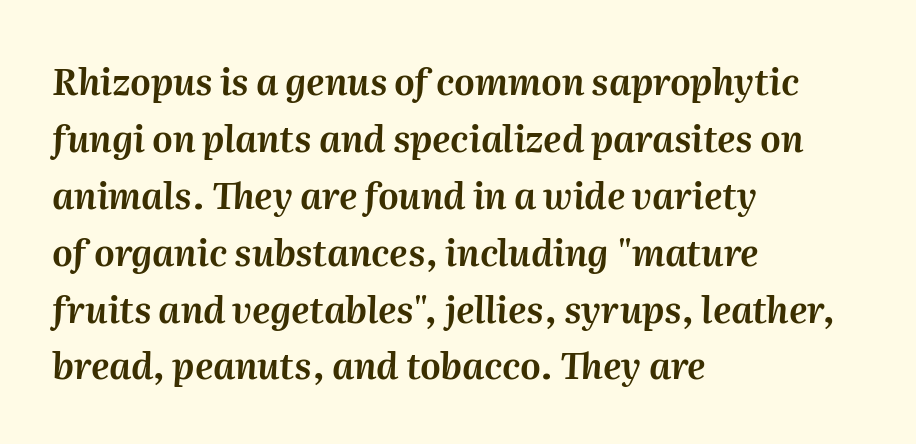
The image shows 36 px text type, italic (leaning right); set left-aligned, normal line spacing (1.58x), normal letter spacing, not underlined; medium stroke contrast and a medium x-height.
